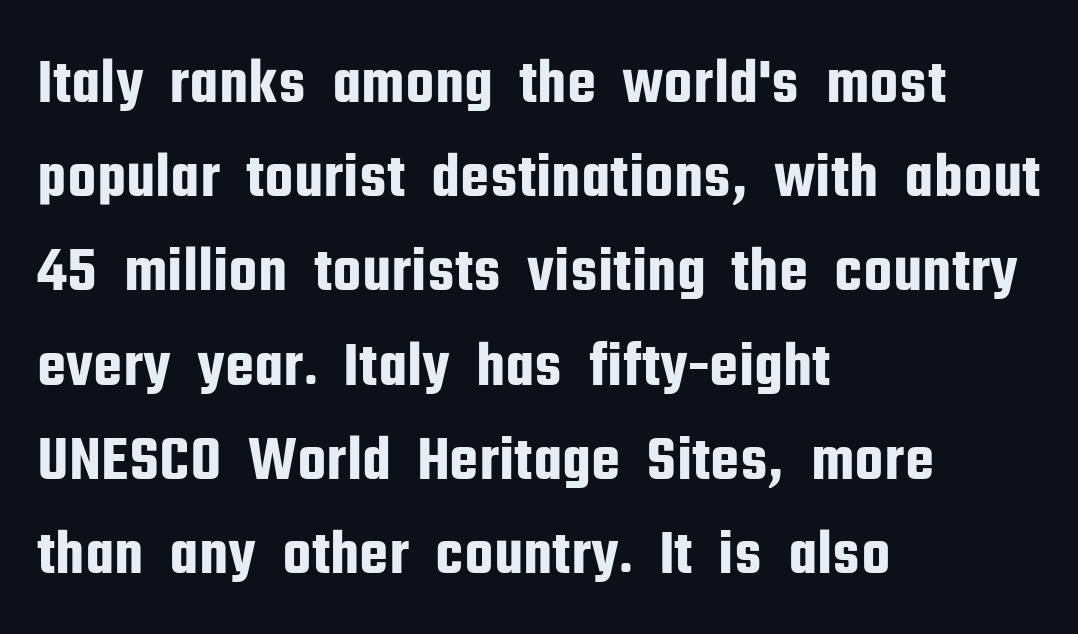
{"serif": "no", "italic": "no", "width": "condensed", "stroke_contrast": "low", "x_height": "medium", "monospaced": "no", "underline": "no", "align": "left", "line_spacing": "normal", "line_spacing_ratio": 1.45, "letter_spacing": "normal", "letter_spacing_em": 0.0, "glyph_px": 65}
